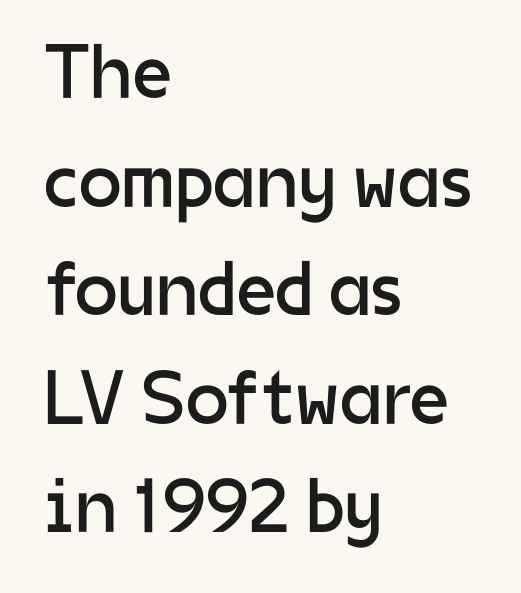
Q: Is the text bold? A: No.
Q: Is the text italic (slanted)? A: No, it is upright.
Q: Is the typeface a serif or a sans-serif typeface? A: Sans-serif.
Q: Is the text underlined? A: No.
Q: How is the paragraph aligned? A: Left-aligned.
Q: Is the spacing between letters normal or unusually wide? A: Normal.
Q: Is the spacing between lines tight, normal or loose? A: Normal.
Q: Width (condensed, normal, or wide)? A: Normal.
Q: Stroke contrast? A: Low.
Q: x-height? A: Medium.
Q: Monospaced? A: No.
